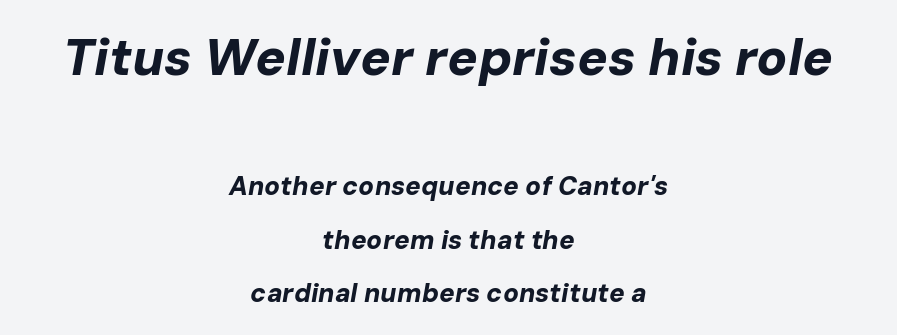
The image shows 51 px bold type, italic (leaning right); set centered, loose line spacing (2.05x), normal letter spacing, not underlined; the first (top) block is 1.96x larger; low stroke contrast and a medium x-height.
